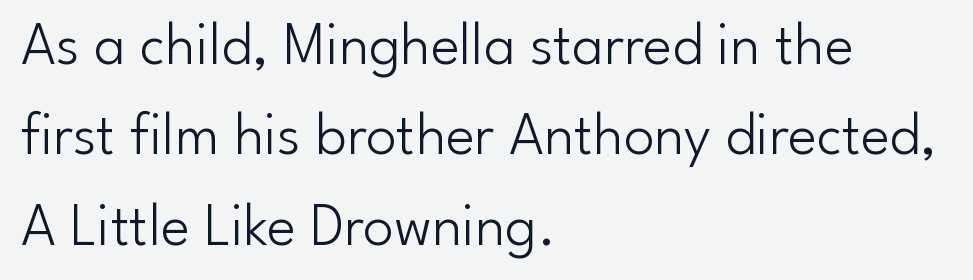
The image shows 61 px light sans-serif type, upright; set left-aligned, normal line spacing (1.48x), normal letter spacing, not underlined; low stroke contrast and a small x-height.
